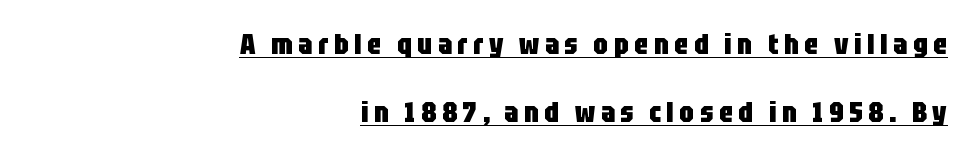
{"serif": "no", "italic": "no", "bold": "yes", "weight": "heavy", "width": "condensed", "stroke_contrast": "low", "x_height": "large", "monospaced": "no", "underline": "yes", "align": "right", "line_spacing": "loose", "line_spacing_ratio": 2.35, "glyph_px": 29}
